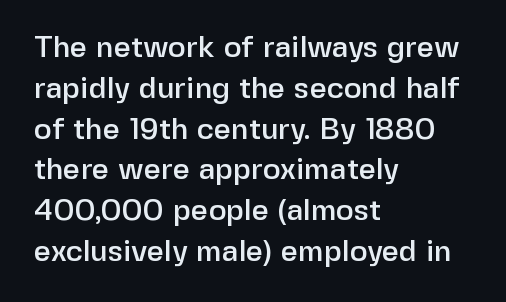
Spacing verdict: proportional, widths tailored to each character. The tracking reads as untouched default to a designer's eye. The vertical gap from one line to the next is medium. Compared with a centered layout, this one pins lines to the left instead. The strip under each line holds only bare page.
